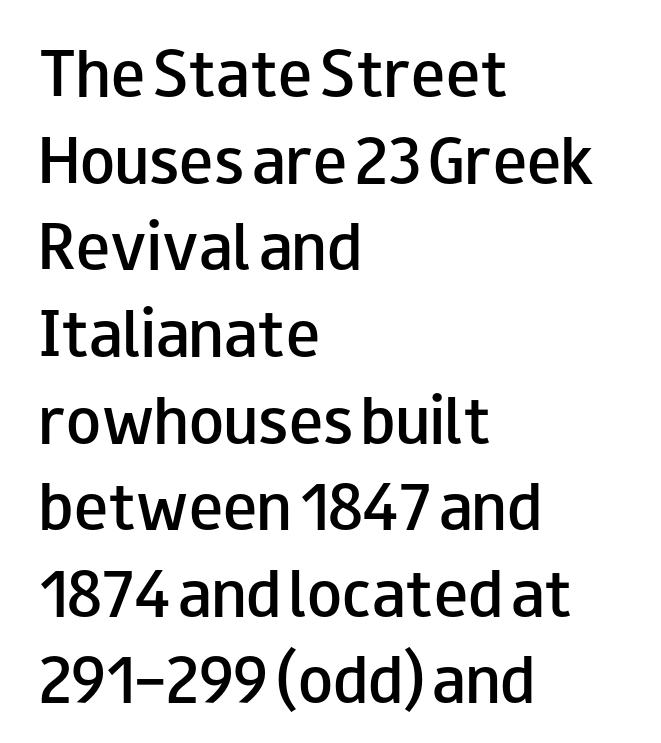
This sample is left-justified, so line endings fall wherever the words run out. This sample uses a sans-serif face. This sample uses an upright cut, with every glyph sitting square on the baseline. A normal amount of white space separates one row of letters from the next.
